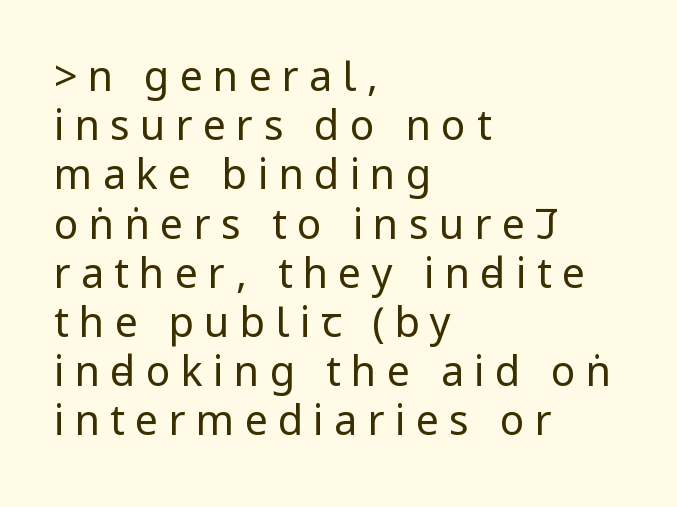
The text block is weighted toward the left margin, trailing off unevenly rightward. Examine the stroke ends and you'll find no serifs. Is there any slant? The stems are plumb. Short note: letters widely spaced. The zone under the glyphs is completely vacant.
